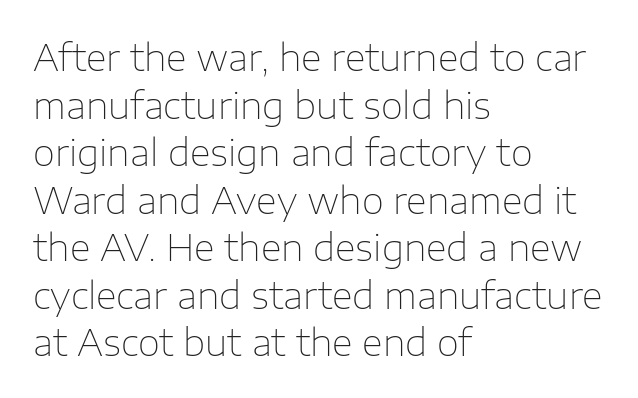
Caption: multi-line text, flush left, ragged right. The block of text has a typical density, with ordinary space between rows. Type style note: lacks serifs. You could not count columns in this text — the font is proportionally spaced. Honestly, the letter spacing is just normal — you wouldn't notice it.
